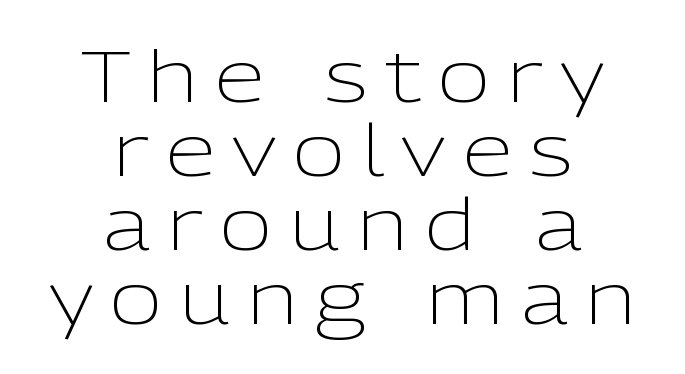
The image shows 72 px light sans-serif type, upright; set centered, tight line spacing (1.03x), unusually wide letter spacing (+0.24 em), not underlined; low stroke contrast and a medium x-height.
